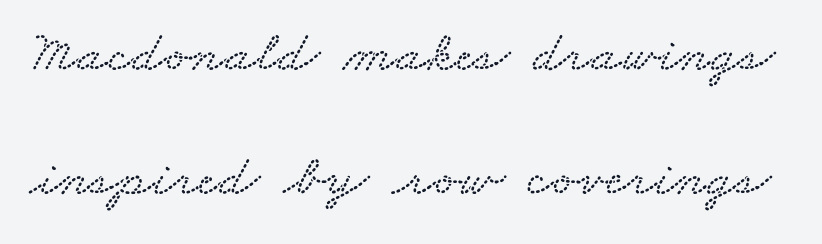
The image shows 58 px wide type; set loose line spacing (2.14x), normal letter spacing, not underlined; low stroke contrast and a small x-height.
